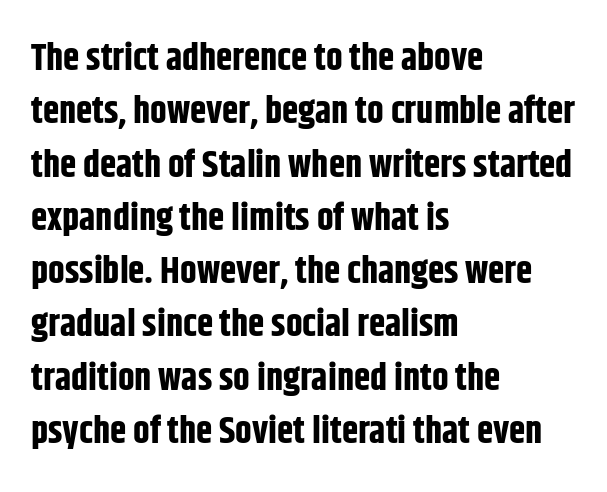
{"serif": "no", "italic": "no", "bold": "yes", "weight": "bold", "width": "condensed", "stroke_contrast": "low", "x_height": "large", "monospaced": "no", "underline": "no", "align": "left", "line_spacing": "normal", "line_spacing_ratio": 1.44, "letter_spacing": "normal", "letter_spacing_em": 0.0, "glyph_px": 37}
